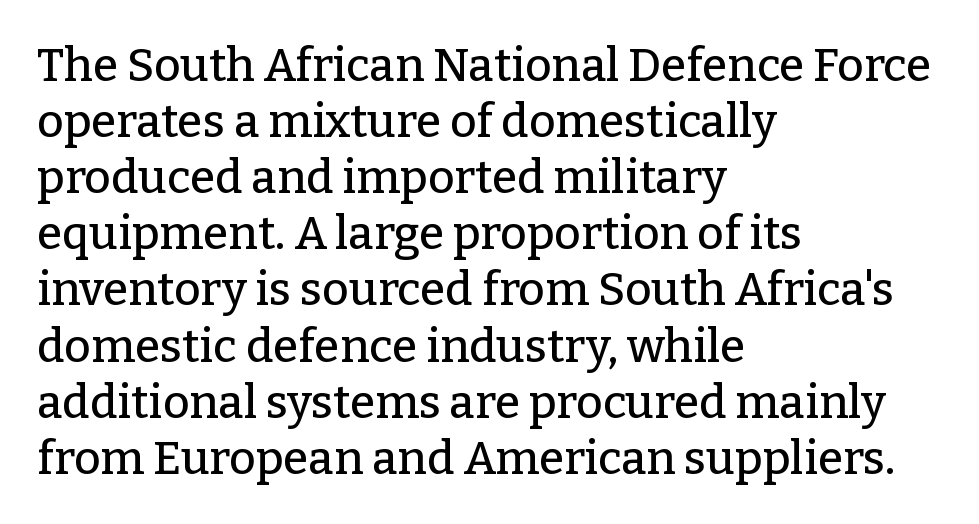
The image shows 46 px serif type, upright; set left-aligned, line spacing 1.22x, normal letter spacing, not underlined; low stroke contrast and a medium x-height.
